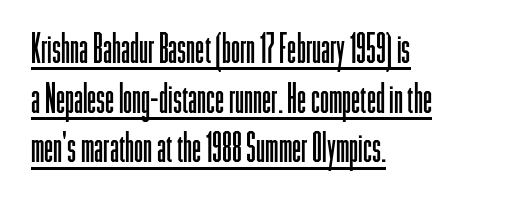
Q: Is the text bold? A: No.
Q: Is the text italic (slanted)? A: No, it is upright.
Q: Is the typeface a serif or a sans-serif typeface? A: Sans-serif.
Q: Is the text underlined? A: Yes.
Q: How is the paragraph aligned? A: Left-aligned.
Q: Is the spacing between letters normal or unusually wide? A: Normal.
Q: Width (condensed, normal, or wide)? A: Condensed.
Q: Stroke contrast? A: Low.
Q: x-height? A: Medium.
Q: Monospaced? A: No.
